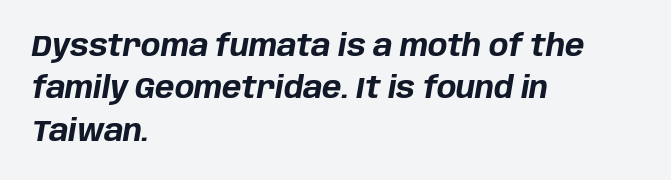
The rendering uses natural spacing where letterforms have individual widths. Any mark beneath the type? The region is blank. This sample keeps an unexceptional amount of space between lines. The typography opts for an oblique posture over an upright one. There is no visible air inserted between adjacent glyphs. Compared with an ordinary text face, these strokes are far heavier — a full bold.
